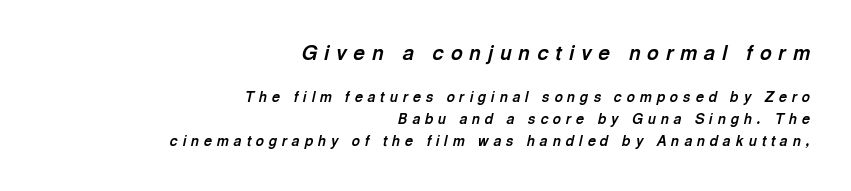
Display-style spreading of the glyphs; the letterfit is very open. Descender tails drop into unmarked territory. Caption: multi-line text, flush right, ragged left. This is heavy type, rendered in bold. Does the lettering tilt? It does — this is italic. Look at the glyph heights: the upper group is clearly the bigger setting.
